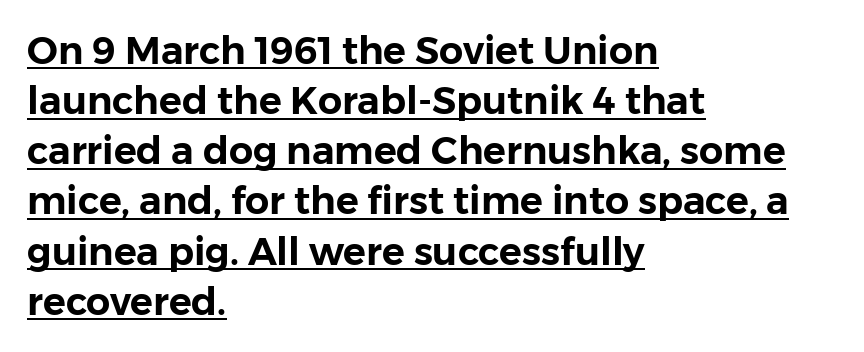
Q: Is the text italic (slanted)? A: No, it is upright.
Q: Is the typeface a serif or a sans-serif typeface? A: Sans-serif.
Q: Is the text underlined? A: Yes.
Q: How is the paragraph aligned? A: Left-aligned.
Q: Is the spacing between letters normal or unusually wide? A: Normal.
Q: Is the spacing between lines tight, normal or loose? A: Normal.
Q: Width (condensed, normal, or wide)? A: Normal.
Q: Stroke contrast? A: Low.
Q: x-height? A: Medium.
Q: Monospaced? A: No.
